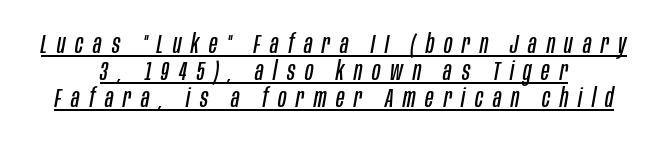
This block would grow much taller if given ordinary leading; it's compressed now. Yep, that's italic — everything's leaning. Both edges are ragged and mirror each other, which tells us the setting is centered. The specimen includes a rule beneath the text block's lines.
